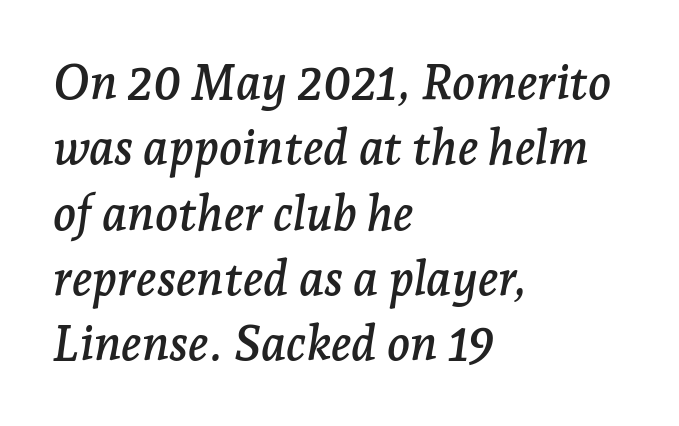
The image shows 48 px serif type, italic (leaning right); set left-aligned, normal line spacing (1.36x), normal letter spacing, not underlined; low stroke contrast and a medium x-height.
